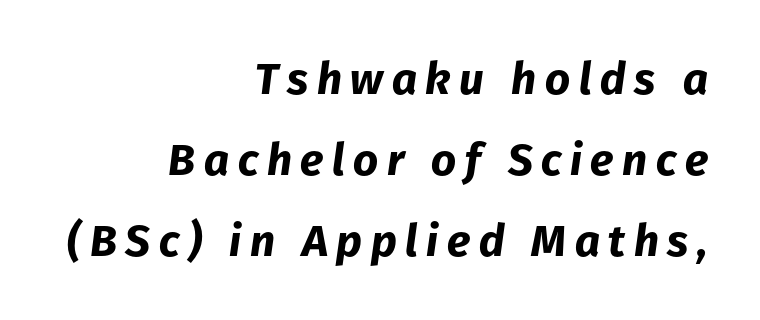
The image shows 44 px bold type, italic (leaning right); set right-aligned, line spacing 1.84x, not underlined; low stroke contrast and a medium x-height.
